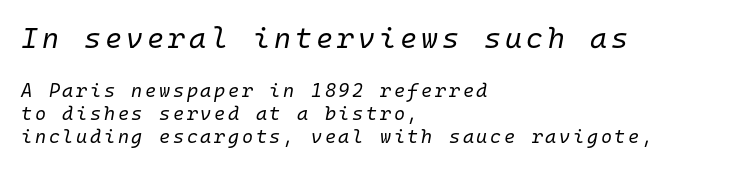
The image shows 29 px regular-weight type, italic (leaning right), monospaced; set left-aligned, line spacing 1.2x, not underlined; the first (top) block is 1.53x larger; low stroke contrast and a medium x-height.
